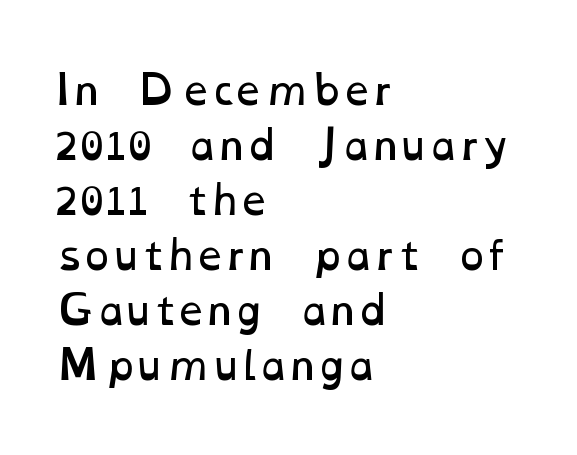
Q: Is the text bold? A: No.
Q: Is the text underlined? A: No.
Q: How is the paragraph aligned? A: Left-aligned.
Q: Is the spacing between letters normal or unusually wide? A: Normal.
Q: Is the spacing between lines tight, normal or loose? A: Normal.
Q: Width (condensed, normal, or wide)? A: Wide.
Q: Stroke contrast? A: Low.
Q: x-height? A: Medium.
Q: Monospaced? A: No.
